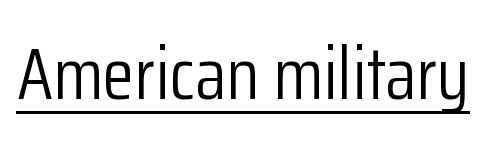
These lines were composed using upright roman letters. Weight: not bold — regular or lighter. Font category for this specimen: sans-serif. The lettering is marked with a stroke running underneath it. Note the varied advance widths — an 'i' is clearly narrower than an 'm'. The passage shown has conventional tracking throughout.
